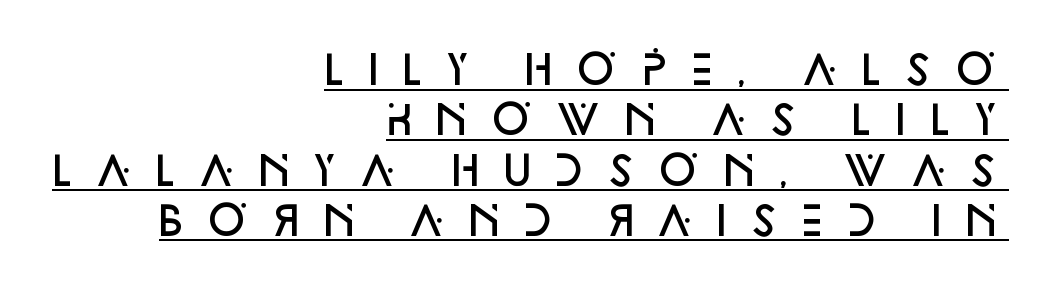
Q: Is the text bold? A: Semi-bold.
Q: Is the text italic (slanted)? A: No, it is upright.
Q: Is the typeface a serif or a sans-serif typeface? A: Sans-serif.
Q: Is the text underlined? A: Yes.
Q: How is the paragraph aligned? A: Right-aligned.
Q: Is the spacing between letters normal or unusually wide? A: Unusually wide.
Q: Is the spacing between lines tight, normal or loose? A: Normal.
Q: Width (condensed, normal, or wide)? A: Normal.
Q: Stroke contrast? A: Low.
Q: x-height? A: Large.
Q: Monospaced? A: No.
